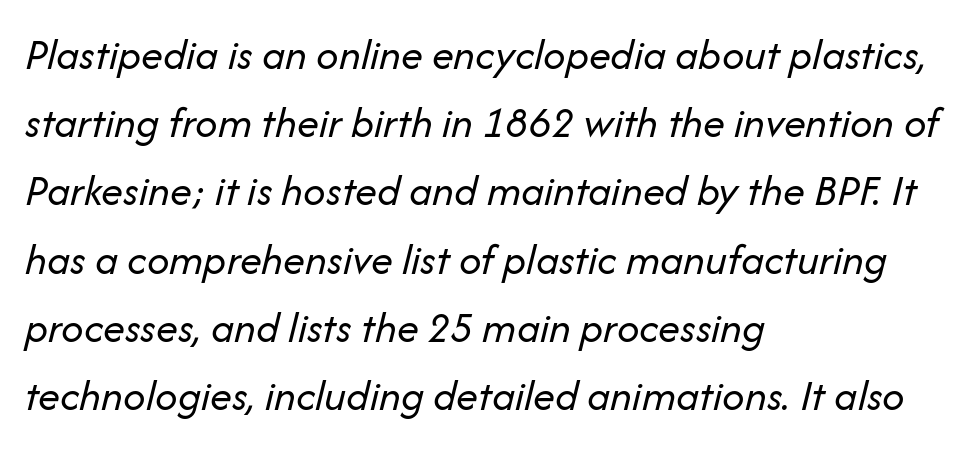
The weight would be labelled regular, book, light, or lighter still. The rendering anchors every line to the left-hand side. Successive baselines arrive at the customary interval. This is oblique type, the kind used for emphasis or titles. Check under the words: just untouched page. The passage shown is typed in a proportional face where columns would drift.
